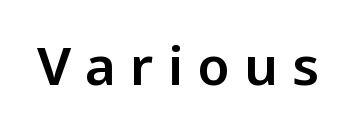
Tracking here is generous; glyphs stand well apart from one another. A typesetter would mark this as roman, not italic. The gap between lines stays unmarked. In terms of letterform style, serifs are entirely absent.
